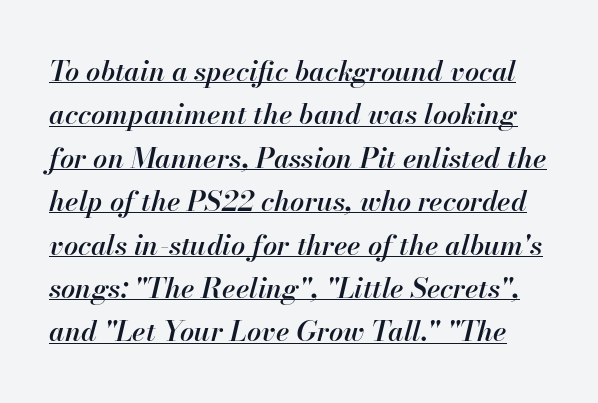
The image shows 28 px semibold type, italic (leaning right); set normal line spacing (1.55x), normal letter spacing, underlined; high stroke contrast and a small x-height.
